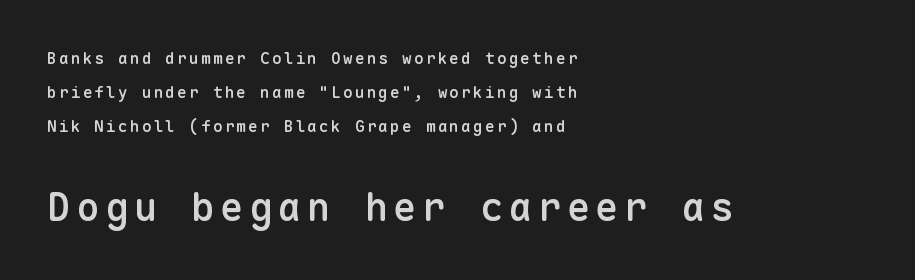
Q: Is the text bold? A: Semi-bold.
Q: Is the text italic (slanted)? A: No, it is upright.
Q: Is the typeface a serif or a sans-serif typeface? A: Sans-serif.
Q: Is the text underlined? A: No.
Q: How is the paragraph aligned? A: Left-aligned.
Q: Is the spacing between lines tight, normal or loose? A: Loose.
Q: Which block of text is set in a larger size, the first (top) or the second (bottom)? A: The second (bottom) one.
Q: Width (condensed, normal, or wide)? A: Normal.
Q: Stroke contrast? A: Low.
Q: x-height? A: Medium.
Q: Monospaced? A: Yes.
